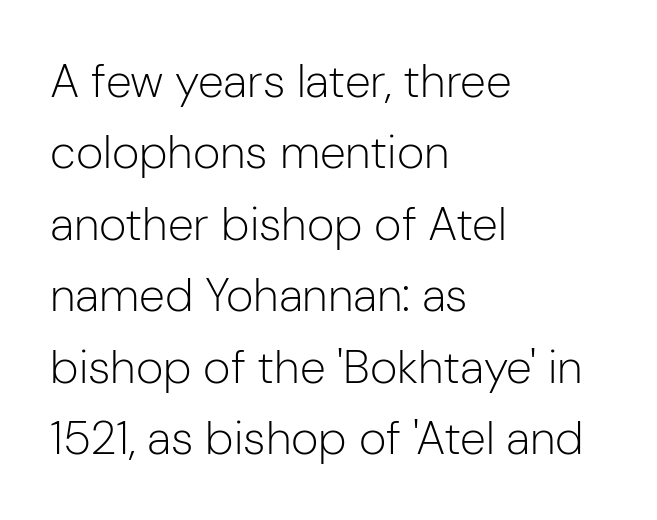
Q: Is the text bold? A: No.
Q: Is the text italic (slanted)? A: No, it is upright.
Q: Is the typeface a serif or a sans-serif typeface? A: Sans-serif.
Q: Is the text underlined? A: No.
Q: How is the paragraph aligned? A: Left-aligned.
Q: Is the spacing between letters normal or unusually wide? A: Normal.
Q: Is the spacing between lines tight, normal or loose? A: Normal.
Q: Width (condensed, normal, or wide)? A: Normal.
Q: Stroke contrast? A: Low.
Q: x-height? A: Medium.
Q: Monospaced? A: No.
